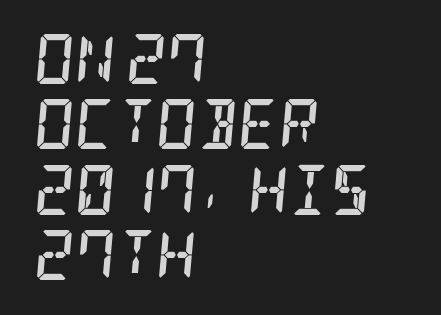
The leading is moderate, giving the passage an even texture. The type is set solid horizontally, with unmodified tracking. Observe the serifs anchoring each vertical stroke in this sample. Unmarked baselines from the first word to the last. Rendered with sloped, italic letterforms.
